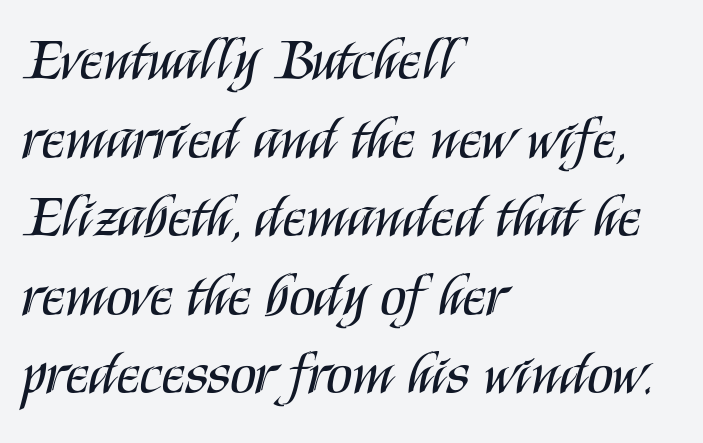
Q: Is the text bold? A: No.
Q: Is the text italic (slanted)? A: Yes.
Q: Is the typeface a serif or a sans-serif typeface? A: Sans-serif.
Q: Is the text underlined? A: No.
Q: How is the paragraph aligned? A: Left-aligned.
Q: Is the spacing between letters normal or unusually wide? A: Normal.
Q: Is the spacing between lines tight, normal or loose? A: Normal.
Q: Width (condensed, normal, or wide)? A: Condensed.
Q: Stroke contrast? A: Medium.
Q: x-height? A: Large.
Q: Monospaced? A: No.
